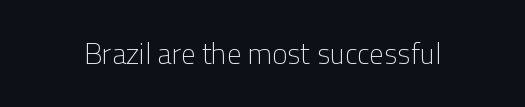
Type without underlining. Are there feet on the stems? There aren't — it's a sans. Spacing verdict: proportional, widths tailored to each character. The letterforms sit shoulder to shoulder at normal distance. The specimen reads as upright at a glance. The strokes carry an ordinary text weight at most.
